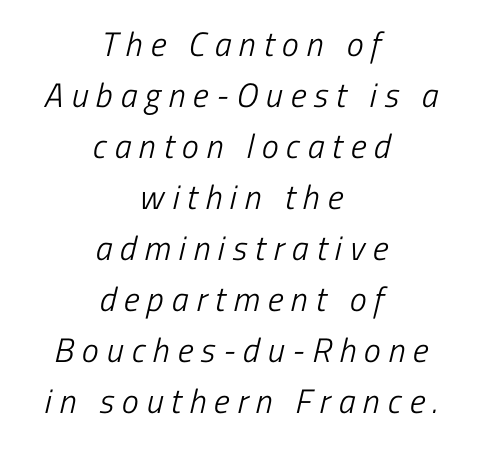
Q: Is the text bold? A: No.
Q: Is the typeface a serif or a sans-serif typeface? A: Sans-serif.
Q: Is the text underlined? A: No.
Q: How is the paragraph aligned? A: Centered.
Q: Is the spacing between letters normal or unusually wide? A: Unusually wide.
Q: Is the spacing between lines tight, normal or loose? A: Normal.
Q: Width (condensed, normal, or wide)? A: Condensed.
Q: Stroke contrast? A: Low.
Q: x-height? A: Medium.
Q: Monospaced? A: No.
